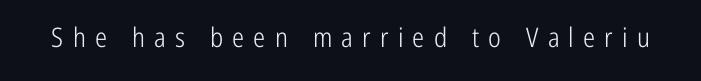
Substantial extra tracking has been applied to these lines. The strokes are not fattened; the text isn't bold. Beneath every word, the page is bare. The specimen reads as upright at a glance.
